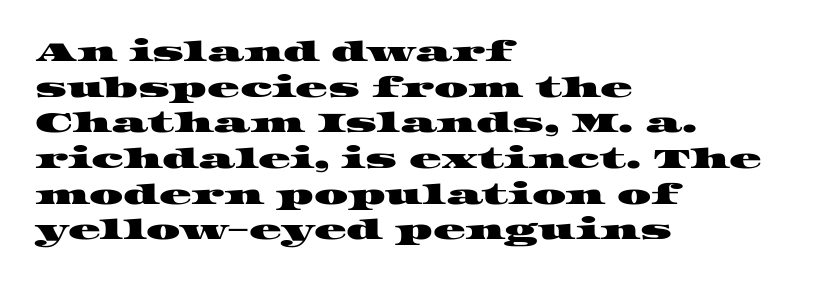
The image shows 27 px text type; set left-aligned, normal line spacing (1.32x), normal letter spacing, not underlined.
